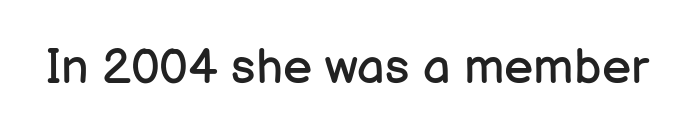
Q: Is the text bold? A: No.
Q: Is the text italic (slanted)? A: No, it is upright.
Q: Is the typeface a serif or a sans-serif typeface? A: Sans-serif.
Q: Is the text underlined? A: No.
Q: Is the spacing between letters normal or unusually wide? A: Normal.
Q: Width (condensed, normal, or wide)? A: Normal.
Q: Stroke contrast? A: Low.
Q: x-height? A: Medium.
Q: Monospaced? A: No.
